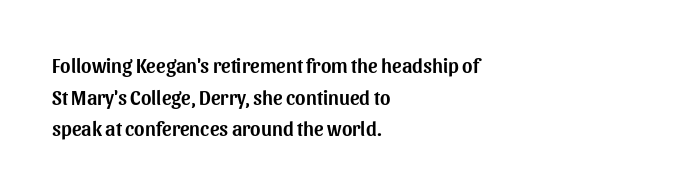
The baseline area is clear. The letterforms sit shoulder to shoulder at normal distance. Each line starts at the same left margin while the right side varies. You can tell it's not italic because the verticals are truly vertical.
